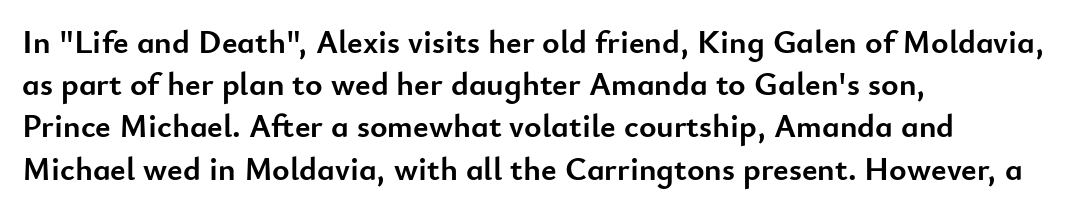
The image shows 33 px semibold sans-serif type, upright; set left-aligned, normal line spacing (1.28x), normal letter spacing, not underlined; low stroke contrast and a small x-height.
